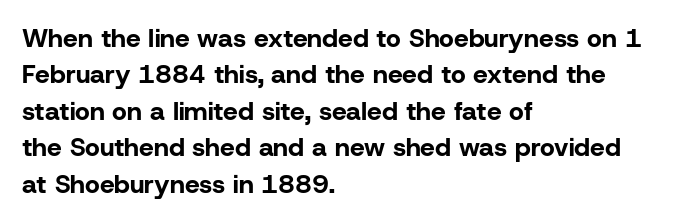
Q: Is the text bold? A: Yes.
Q: Is the text italic (slanted)? A: No, it is upright.
Q: Is the text underlined? A: No.
Q: How is the paragraph aligned? A: Left-aligned.
Q: Is the spacing between letters normal or unusually wide? A: Normal.
Q: Is the spacing between lines tight, normal or loose? A: Normal.
